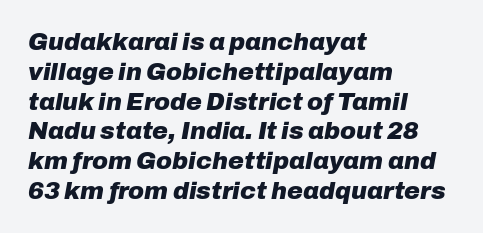
The image shows 24 px bold type, italic (leaning right); set left-aligned, line spacing 1.24x, normal letter spacing, not underlined.
